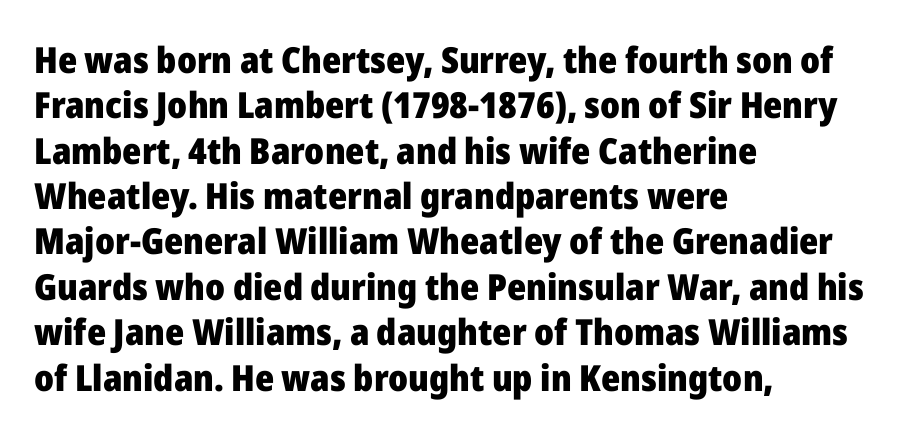
Typeset ragged right — the left edge is the straight one. If you drew a line through each stem, it would be perfectly vertical. Plain, unruled lines of type. The horizontal fit of the characters is conventional and even. Evenly set lines give the paragraph a standard silhouette.
